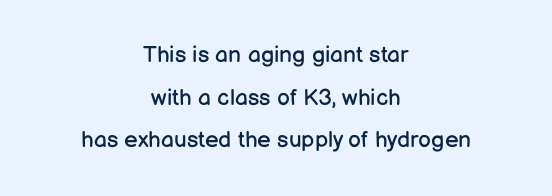
Q: Is the text bold? A: No.
Q: Is the text italic (slanted)? A: No, it is upright.
Q: Is the text underlined? A: No.
Q: How is the paragraph aligned? A: Centered.
Q: Is the spacing between letters normal or unusually wide? A: Normal.
